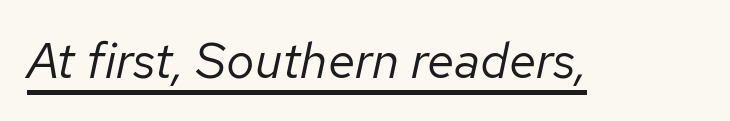
{"italic": "yes", "lean": "right", "slant_degrees": 12, "bold": "no", "weight": "regular", "width": "normal", "stroke_contrast": "low", "x_height": "medium", "monospaced": "no", "underline": "yes", "letter_spacing": "normal", "letter_spacing_em": 0.0, "glyph_px": 50}
